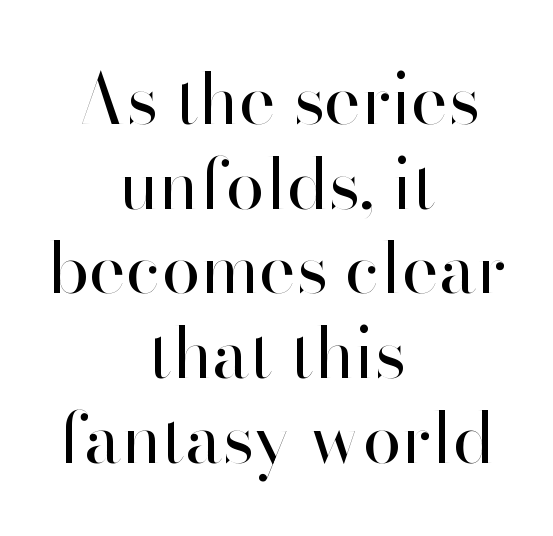
{"serif": "no", "italic": "no", "bold": "no", "weight": "regular", "width": "normal", "stroke_contrast": "high", "x_height": "small", "monospaced": "no", "underline": "no", "align": "center", "line_spacing_ratio": 1.21, "letter_spacing": "normal", "letter_spacing_em": 0.0, "glyph_px": 70}
